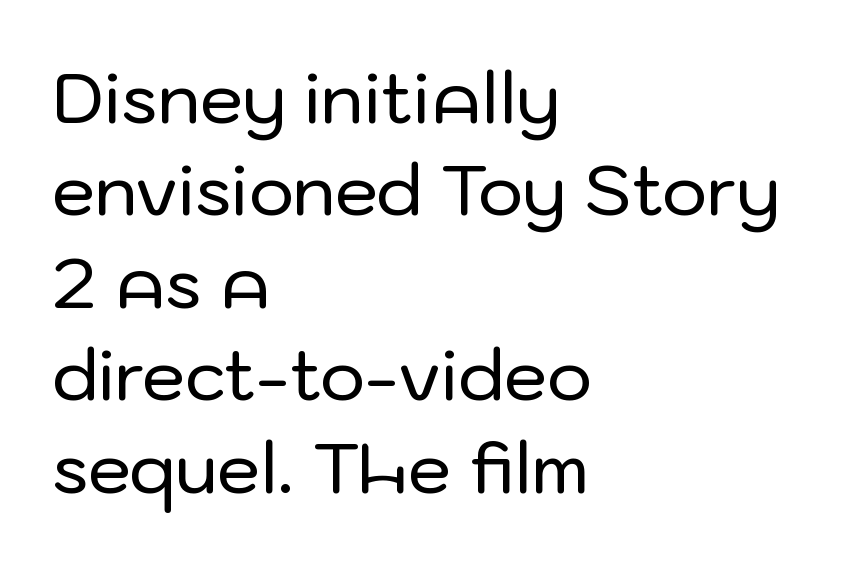
{"serif": "no", "italic": "no", "width": "normal", "stroke_contrast": "low", "x_height": "medium", "monospaced": "no", "underline": "no", "align": "left", "line_spacing": "normal", "line_spacing_ratio": 1.34, "letter_spacing": "normal", "letter_spacing_em": 0.0, "glyph_px": 69}
